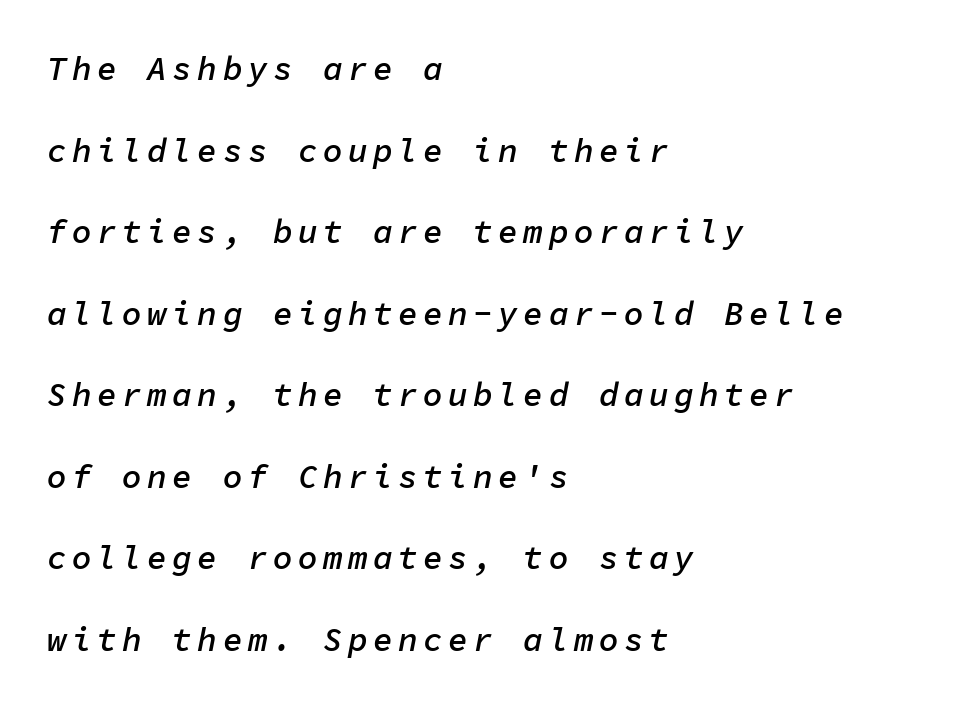
Check under the words: just untouched page. The paragraph shown leans on its left margin. This block would shrink considerably if given ordinary leading; it's expanded now. Slant detected: the letters are inclined. Think of a typewriter: that constant character pitch is what you see here. Does the weight exceed regular? Yes, but only to semibold.
